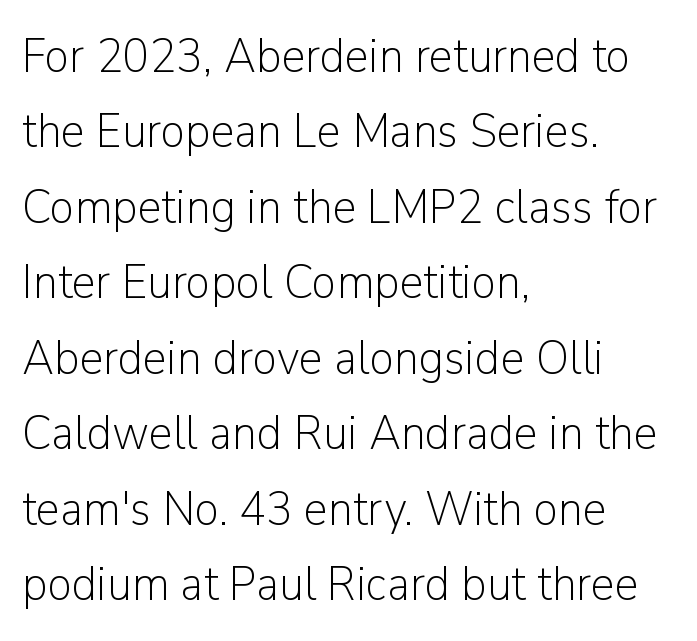
Q: Is the text bold? A: No.
Q: Is the text italic (slanted)? A: No, it is upright.
Q: Is the typeface a serif or a sans-serif typeface? A: Sans-serif.
Q: Is the text underlined? A: No.
Q: How is the paragraph aligned? A: Left-aligned.
Q: Is the spacing between letters normal or unusually wide? A: Normal.
Q: Is the spacing between lines tight, normal or loose? A: Normal.
Q: Width (condensed, normal, or wide)? A: Normal.
Q: Stroke contrast? A: Low.
Q: x-height? A: Medium.
Q: Monospaced? A: No.
